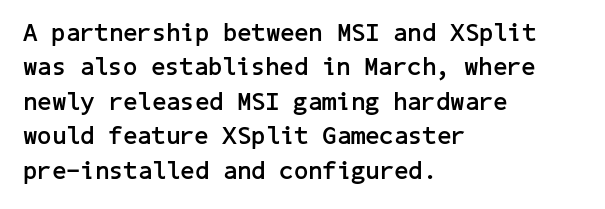
Plain, unruled lines of type. Italic: no, the glyphs are upright roman. The face used here has the dense, thick strokes of a bold. Compared with typical paragraphs, the rows here are spaced about the same. The paragraph has a hard left edge and a soft right edge. Here the glyphs are tracked normally, forming tight word shapes.
